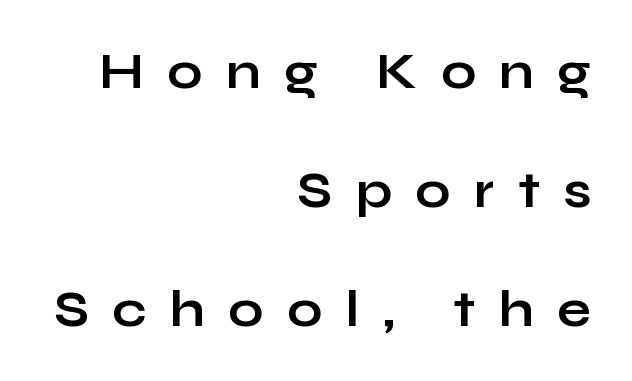
The image shows 50 px bold, wide sans-serif type, upright; set right-aligned, loose line spacing (2.38x), unusually wide letter spacing (+0.47 em), not underlined; low stroke contrast and a medium x-height.
